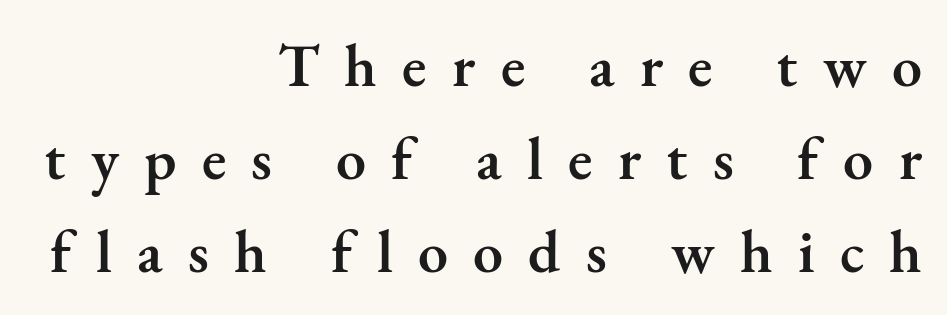
Q: Is the text bold? A: Semi-bold.
Q: Is the text italic (slanted)? A: No, it is upright.
Q: Is the typeface a serif or a sans-serif typeface? A: Serif.
Q: Is the text underlined? A: No.
Q: How is the paragraph aligned? A: Right-aligned.
Q: Is the spacing between letters normal or unusually wide? A: Unusually wide.
Q: Is the spacing between lines tight, normal or loose? A: Normal.
Q: Width (condensed, normal, or wide)? A: Normal.
Q: Stroke contrast? A: Medium.
Q: x-height? A: Small.
Q: Monospaced? A: No.
